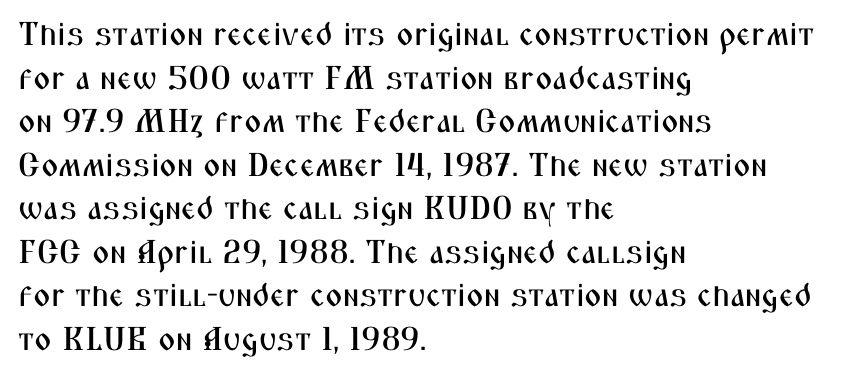
The image shows 33 px condensed sans-serif type, upright; set left-aligned, normal line spacing (1.32x), normal letter spacing, not underlined; medium stroke contrast and a medium x-height.
